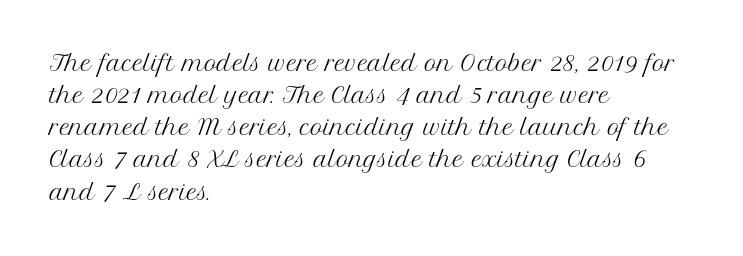
Is the block centered? No — it sits flush against the left margin. Honestly, the row spacing looks completely unremarkable. Check under the words: just untouched page. Nobody touched the tracking dial on this one.
